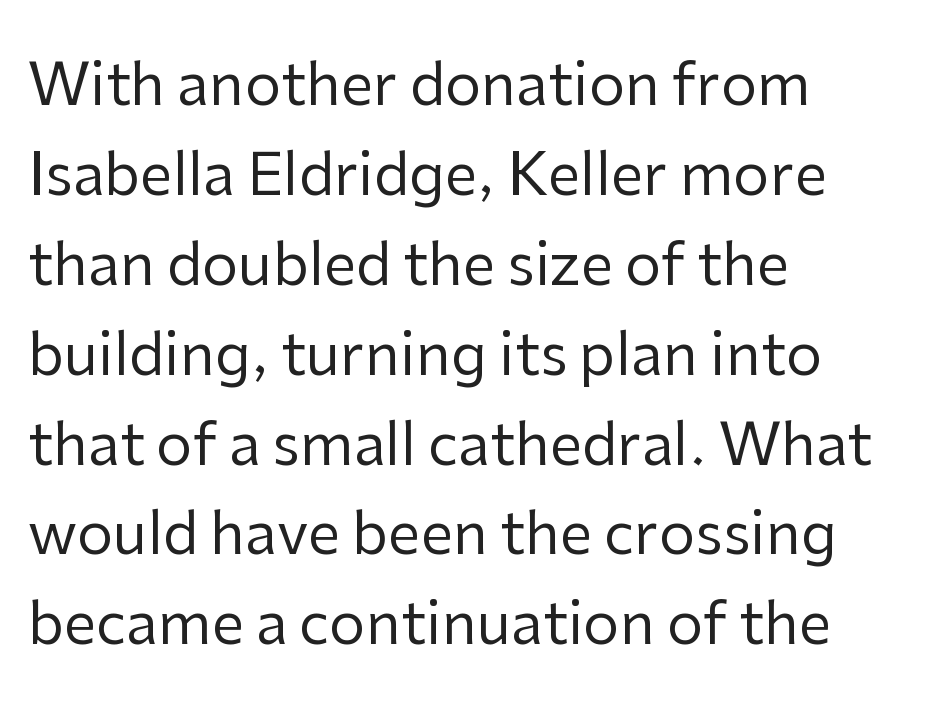
{"serif": "no", "italic": "no", "bold": "no", "weight": "regular", "width": "normal", "stroke_contrast": "low", "x_height": "medium", "monospaced": "no", "underline": "no", "align": "left", "line_spacing": "normal", "line_spacing_ratio": 1.55, "letter_spacing": "normal", "letter_spacing_em": 0.0, "glyph_px": 58}
